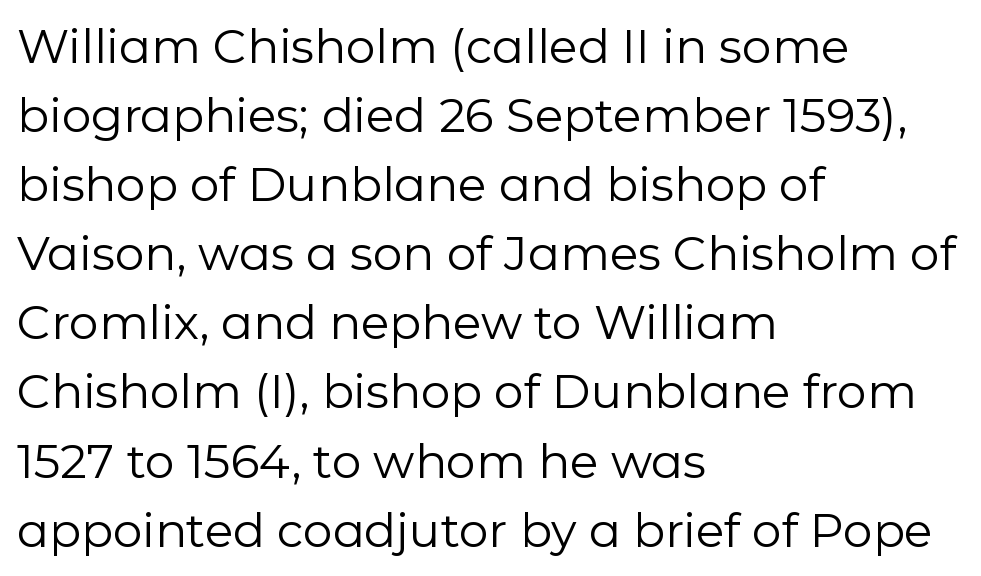
The image shows 47 px regular-weight sans-serif type, upright; set left-aligned, normal line spacing (1.47x), normal letter spacing, not underlined; low stroke contrast and a medium x-height.
